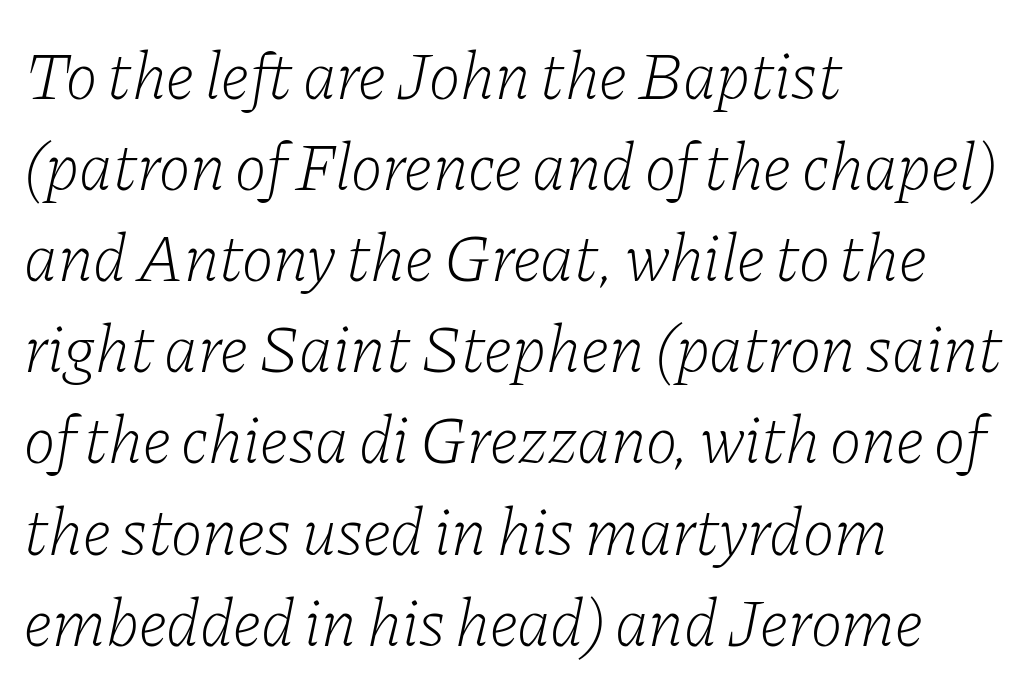
Q: Is the text bold? A: No.
Q: Is the text italic (slanted)? A: Yes, it leans right by about 11 degrees.
Q: Is the typeface a serif or a sans-serif typeface? A: Serif.
Q: Is the text underlined? A: No.
Q: How is the paragraph aligned? A: Left-aligned.
Q: Is the spacing between letters normal or unusually wide? A: Normal.
Q: Is the spacing between lines tight, normal or loose? A: Normal.
Q: Width (condensed, normal, or wide)? A: Normal.
Q: Stroke contrast? A: Low.
Q: x-height? A: Medium.
Q: Monospaced? A: No.
